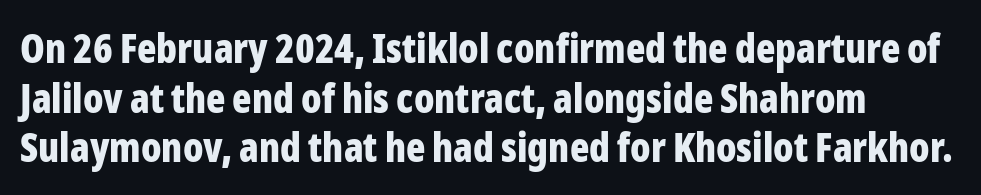
Q: Is the text bold? A: Yes.
Q: Is the text italic (slanted)? A: No, it is upright.
Q: Is the typeface a serif or a sans-serif typeface? A: Sans-serif.
Q: Is the text underlined? A: No.
Q: Is the spacing between letters normal or unusually wide? A: Normal.
Q: Width (condensed, normal, or wide)? A: Condensed.
Q: Stroke contrast? A: Low.
Q: x-height? A: Medium.
Q: Monospaced? A: No.
